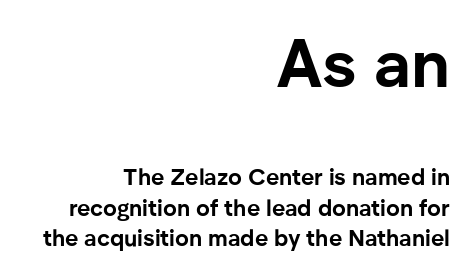
The image shows 68 px bold sans-serif type, upright; set right-aligned, normal line spacing (1.31x), normal letter spacing, not underlined; the first (top) block is 2.96x larger; low stroke contrast and a medium x-height.
